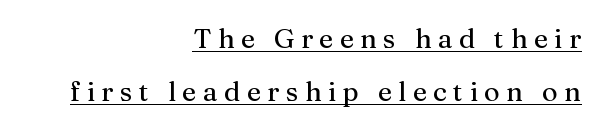
Does the lettering tilt? It doesn't — this is upright. Has an underline been added? It has. A student would call this right alignment; a typographer would say flush right, rag left. What's the leading like? Stretched, with rows far apart. Is the letter spacing exaggerated? Yes — the characters are pushed far apart.
